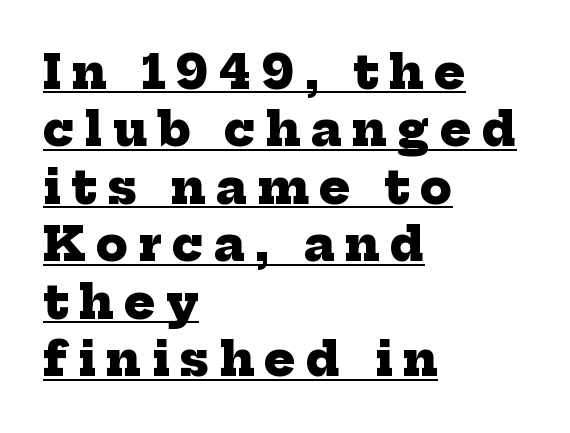
{"serif": "yes", "bold": "yes", "weight": "heavy", "width": "normal", "stroke_contrast": "low", "x_height": "medium", "monospaced": "no", "underline": "yes", "align": "left", "line_spacing": "normal", "line_spacing_ratio": 1.25, "letter_spacing": "wide", "letter_spacing_em": 0.23, "glyph_px": 46}
